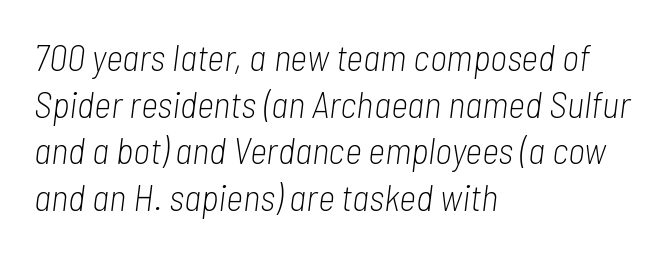
No chunkiness to these letters — they're not bold. Words float on clear page, feet unadorned. Layout note: lines flush left. A typesetter would call this proportional, since set widths differ per character.
